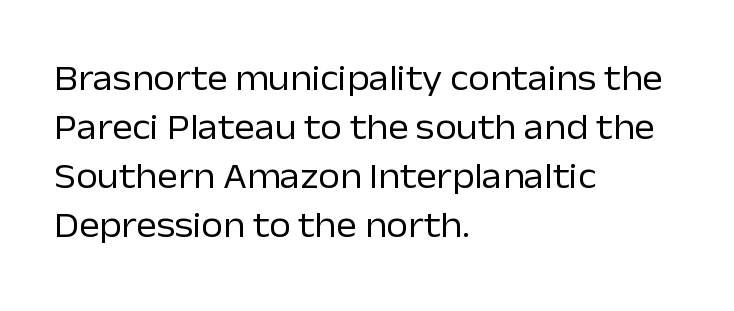
The image shows 35 px regular-weight sans-serif type, upright; set left-aligned, normal line spacing (1.4x), normal letter spacing, not underlined; low stroke contrast and a medium x-height.
